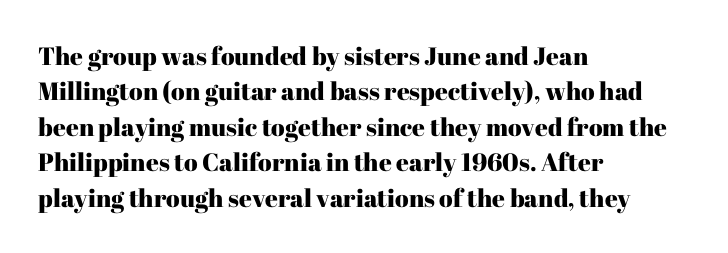
Q: Is the text italic (slanted)? A: No, it is upright.
Q: Is the text underlined? A: No.
Q: How is the paragraph aligned? A: Left-aligned.
Q: Is the spacing between letters normal or unusually wide? A: Normal.
Q: Is the spacing between lines tight, normal or loose? A: Normal.
